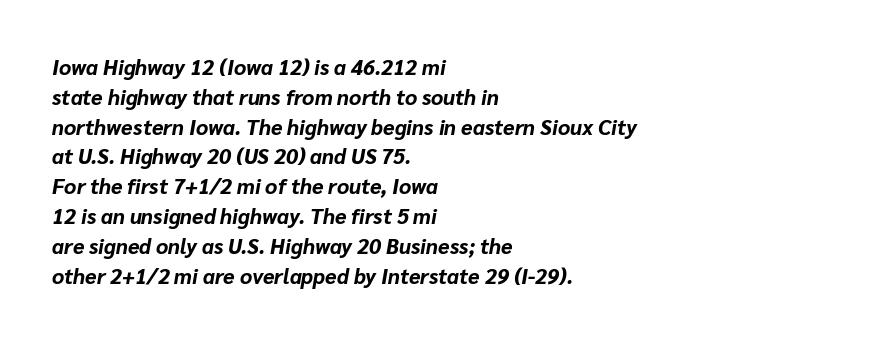
Descenders are the only things crossing below the line. Honestly, the letter spacing is just normal — you wouldn't notice it. One-word summary of the alignment: left. The designer left line spacing at the default. Chunky letters — that's bold for sure.
